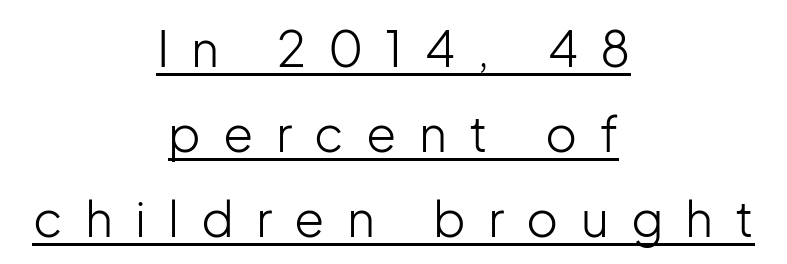
The image shows 49 px light sans-serif type, upright; set centered, line spacing 1.73x, unusually wide letter spacing (+0.45 em), underlined; low stroke contrast and a medium x-height.
